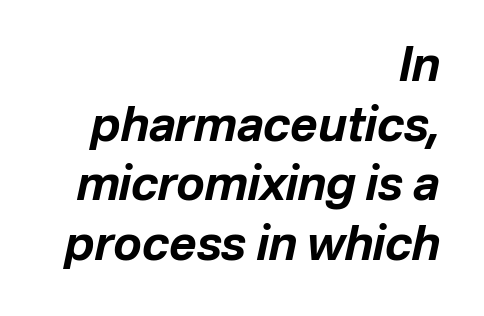
Tracking here is standard; glyphs follow each other at the usual distance. Proportional: the letters do not fall into vertical columns. A clean baseline with only descenders dipping below it. The typography opts for an oblique posture over an upright one.
